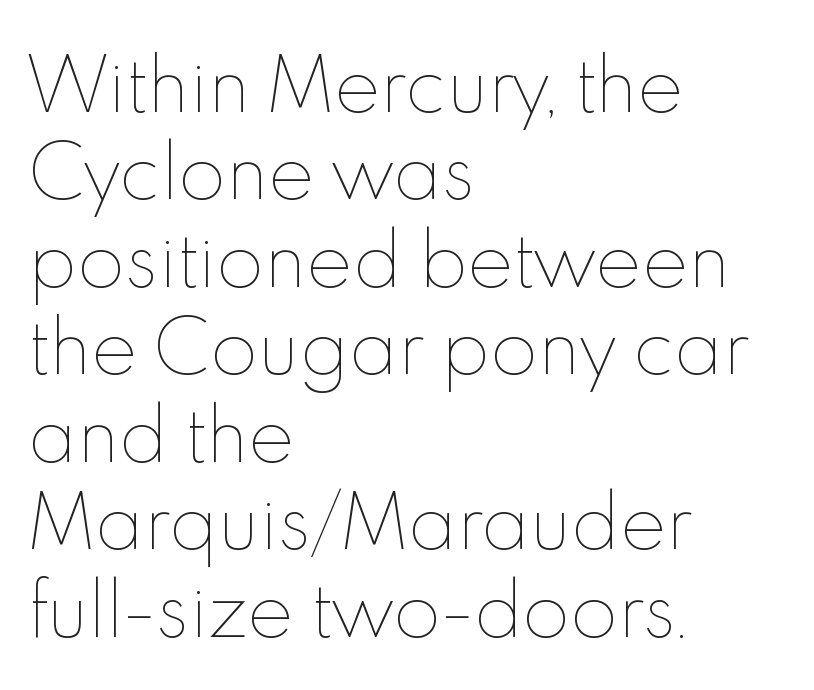
The image shows 70 px thin type, upright; set left-aligned, normal line spacing (1.25x), normal letter spacing, not underlined; a small x-height.
